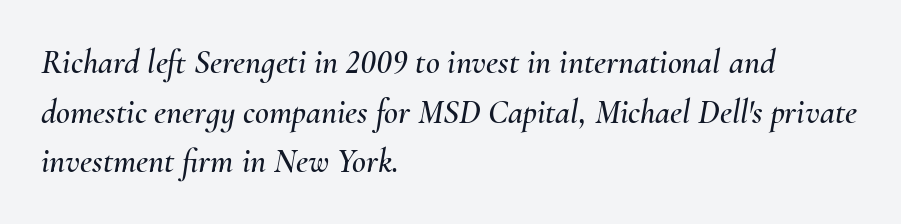
Q: Is the text italic (slanted)? A: Yes, it leans right by about 10 degrees.
Q: Is the text underlined? A: No.
Q: How is the paragraph aligned? A: Left-aligned.
Q: Is the spacing between letters normal or unusually wide? A: Normal.
Q: Is the spacing between lines tight, normal or loose? A: Normal.
Q: Width (condensed, normal, or wide)? A: Normal.
Q: Stroke contrast? A: Medium.
Q: x-height? A: Small.
Q: Monospaced? A: No.
